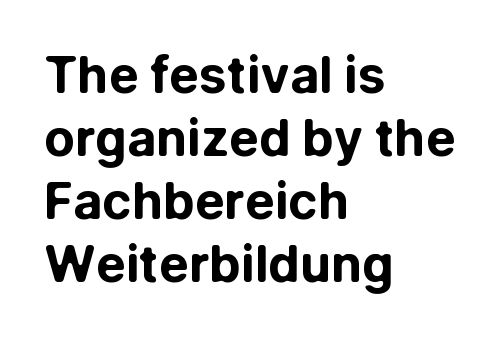
{"serif": "no", "italic": "no", "bold": "yes", "weight": "bold", "width": "normal", "stroke_contrast": "low", "x_height": "medium", "monospaced": "no", "underline": "no", "align": "left", "line_spacing": "normal", "line_spacing_ratio": 1.26, "letter_spacing": "normal", "letter_spacing_em": 0.0, "glyph_px": 50}
